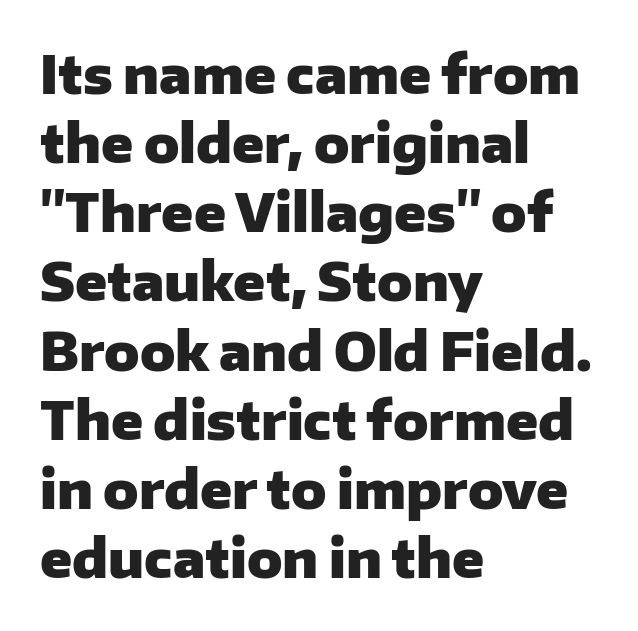
Leftover space on each line is placed entirely after the last word. The designer left line spacing at the default. Every stem runs plumb, perpendicular to the baseline. The letters advance in unequal steps, a hallmark of proportional type. This rendering features lettering with no underline.
